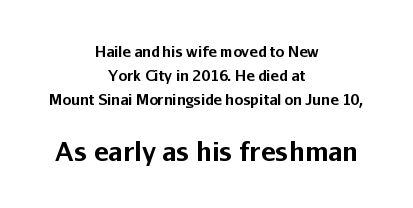
{"italic": "no", "bold": "yes", "underline": "no", "align": "center", "line_spacing_ratio": 1.71, "letter_spacing": "normal", "letter_spacing_em": 0.0, "larger_block": "second", "size_ratio": 1.79, "glyph_px": 25}
